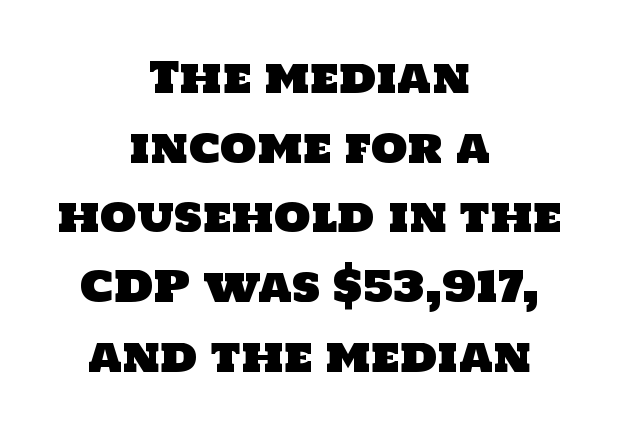
{"serif": "no", "width": "normal", "stroke_contrast": "low", "x_height": "large", "monospaced": "no", "underline": "no", "align": "center", "line_spacing": "normal", "line_spacing_ratio": 1.66, "letter_spacing": "normal", "letter_spacing_em": 0.0, "glyph_px": 42}
